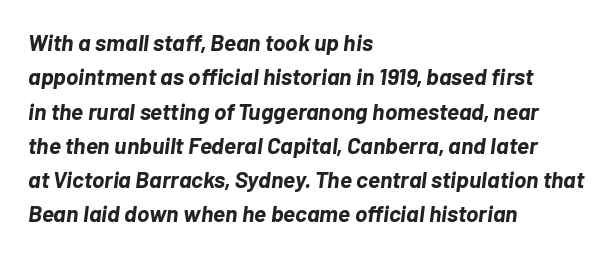
Q: Is the text bold? A: Yes.
Q: Is the text italic (slanted)? A: Yes, it leans right by about 7 degrees.
Q: Is the text underlined? A: No.
Q: How is the paragraph aligned? A: Left-aligned.
Q: Is the spacing between letters normal or unusually wide? A: Normal.
Q: Is the spacing between lines tight, normal or loose? A: Normal.
